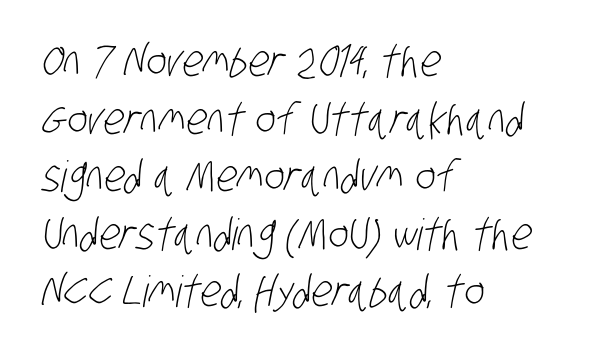
The image shows 43 px light, condensed sans-serif type; set left-aligned, normal line spacing (1.34x), normal letter spacing, not underlined; low stroke contrast and a large x-height.
